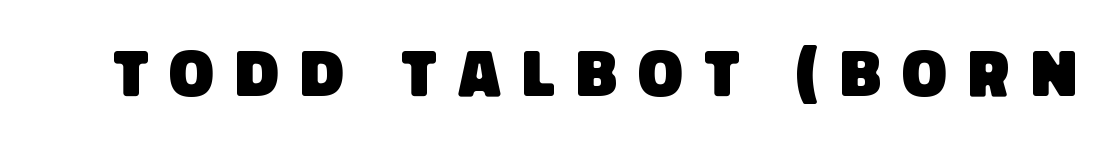
{"serif": "no", "bold": "yes", "weight": "heavy", "width": "normal", "stroke_contrast": "low", "x_height": "large", "monospaced": "no", "underline": "no", "letter_spacing": "wide", "letter_spacing_em": 0.32, "glyph_px": 67}
